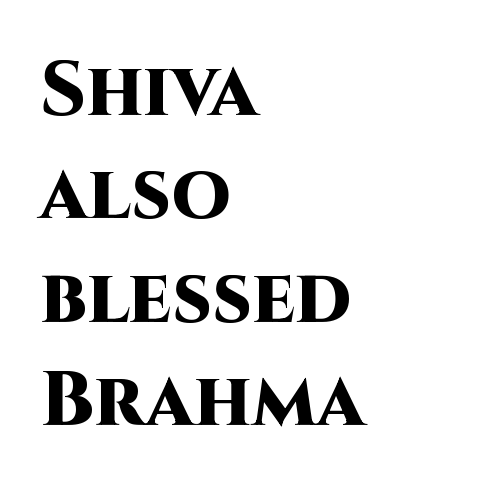
The image shows 76 px heavy sans-serif type, upright; set left-aligned, normal line spacing (1.36x), normal letter spacing, not underlined; high stroke contrast and a large x-height.
